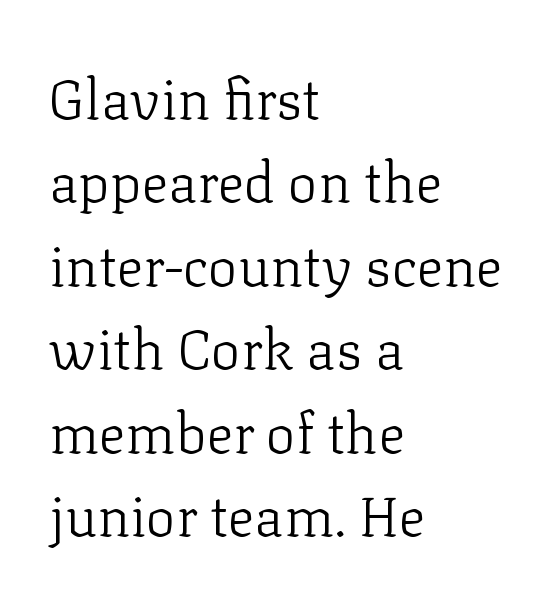
{"serif": "yes", "italic": "no", "bold": "no", "weight": "light", "width": "normal", "stroke_contrast": "low", "x_height": "medium", "monospaced": "no", "underline": "no", "align": "left", "line_spacing": "normal", "line_spacing_ratio": 1.49, "letter_spacing": "normal", "letter_spacing_em": 0.0, "glyph_px": 56}
